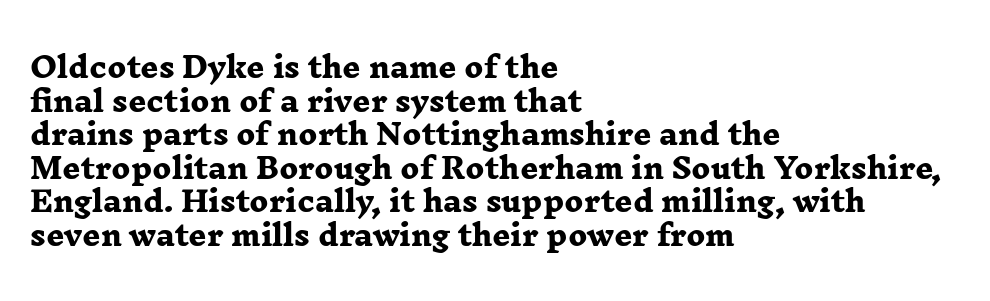
Here the designer chose a conventional face with non-uniform glyph widths. These lines are set flush left with a ragged right edge. Letterform terminals end in serifs throughout the passage. These lines keep a tight, regular rhythm from letter to letter.
